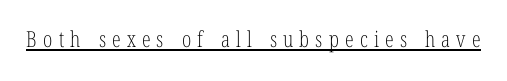
The image shows 22 px text type, upright; set unusually wide letter spacing (+0.28 em), underlined.
